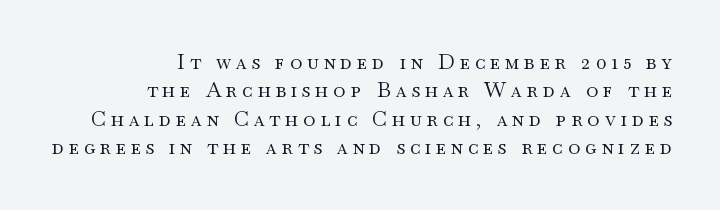
Honestly, there is no underline to notice here at all. Casual observation: everything's shoved over to the right. The designer left line spacing at the default. Nothing heavy about these letters — not bold at all. Here the glyphs are tracked loosely, breaking word shapes into spaced letters. The axis of the letterforms is exactly vertical.
